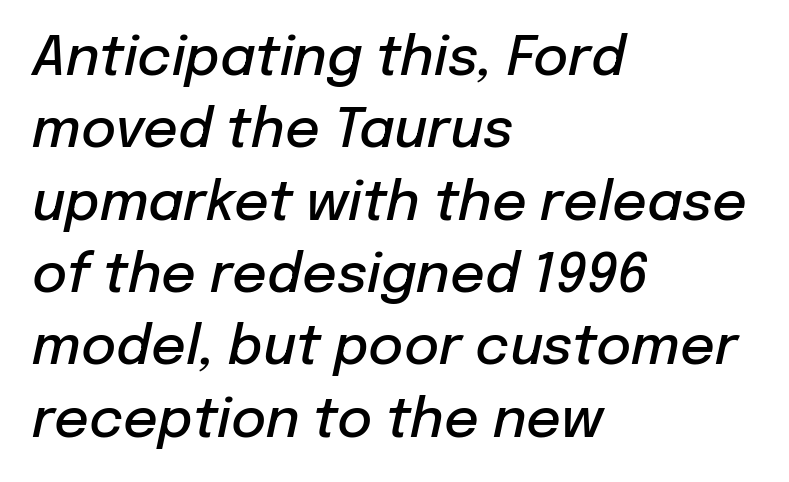
{"italic": "yes", "lean": "right", "slant_degrees": 12, "bold": "semi", "weight": "semibold", "width": "normal", "stroke_contrast": "low", "x_height": "medium", "monospaced": "no", "underline": "no", "align": "left", "line_spacing": "normal", "line_spacing_ratio": 1.34, "letter_spacing": "normal", "letter_spacing_em": 0.0, "glyph_px": 54}
